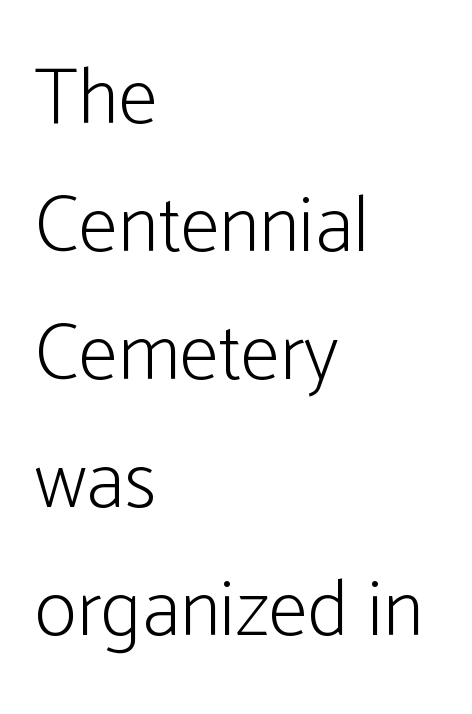
{"serif": "no", "italic": "no", "bold": "no", "weight": "light", "width": "condensed", "stroke_contrast": "low", "x_height": "medium", "monospaced": "no", "underline": "no", "align": "left", "line_spacing": "normal", "line_spacing_ratio": 1.6, "letter_spacing": "normal", "letter_spacing_em": 0.0, "glyph_px": 80}
